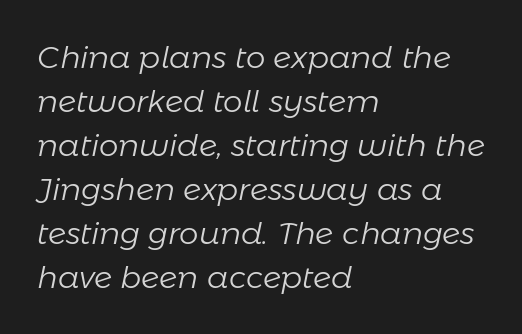
Q: Is the text bold? A: No.
Q: Is the text italic (slanted)? A: Yes, it leans right by about 11 degrees.
Q: Is the text underlined? A: No.
Q: How is the paragraph aligned? A: Left-aligned.
Q: Is the spacing between letters normal or unusually wide? A: Normal.
Q: Is the spacing between lines tight, normal or loose? A: Normal.
Q: Width (condensed, normal, or wide)? A: Normal.
Q: Stroke contrast? A: Low.
Q: x-height? A: Medium.
Q: Monospaced? A: No.
